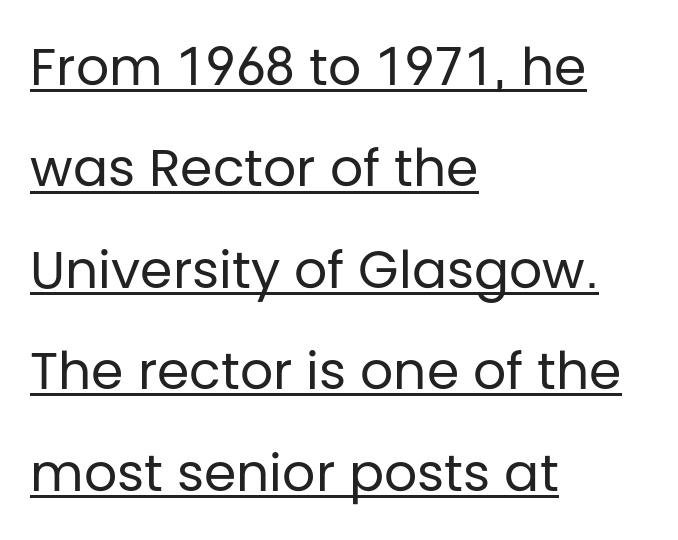
Q: Is the text bold? A: No.
Q: Is the text italic (slanted)? A: No, it is upright.
Q: Is the typeface a serif or a sans-serif typeface? A: Sans-serif.
Q: Is the text underlined? A: Yes.
Q: How is the paragraph aligned? A: Left-aligned.
Q: Is the spacing between letters normal or unusually wide? A: Normal.
Q: Is the spacing between lines tight, normal or loose? A: Loose.
Q: Width (condensed, normal, or wide)? A: Normal.
Q: Stroke contrast? A: Low.
Q: x-height? A: Large.
Q: Monospaced? A: No.
